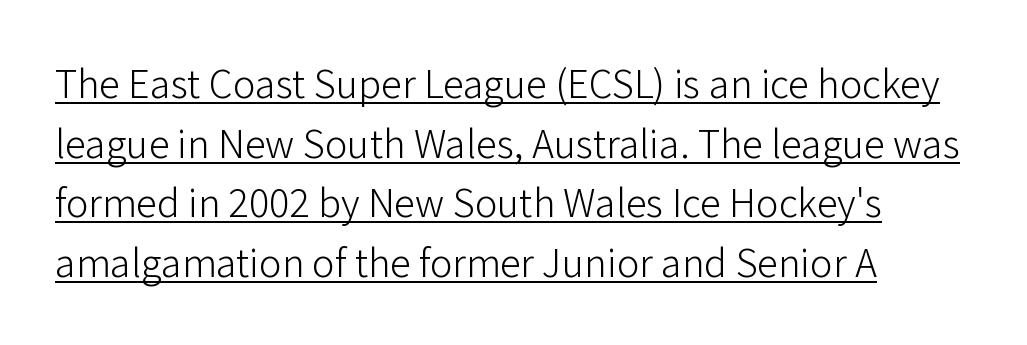
Summary of vertical rhythm: regular, with standard interline spacing. Default kerning and tracking; the words read as compact shapes. The ragged edge is on the right, which tells us the setting is flush left. A roman cut, with each character standing at attention. The face looks like a standard text weight, possibly lighter.
